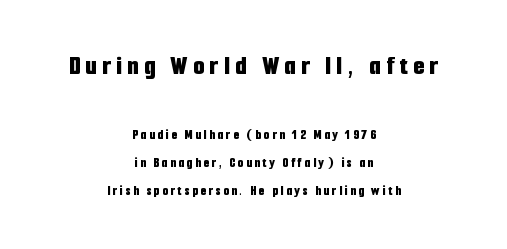
{"serif": "no", "italic": "no", "bold": "yes", "weight": "bold", "width": "condensed", "stroke_contrast": "low", "x_height": "medium", "monospaced": "no", "underline": "no", "align": "center", "line_spacing": "loose", "line_spacing_ratio": 2.0, "letter_spacing": "wide", "letter_spacing_em": 0.2, "larger_block": "first", "size_ratio": 2.0, "glyph_px": 28}
